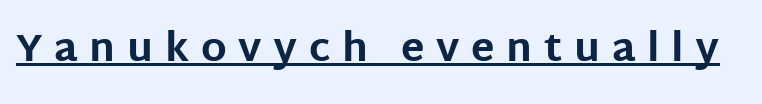
The face used here is a sans, in the tradition of grotesques and geometrics. The sample's only ornament is a line tracing under the words. A typesetter would call this proportional, since set widths differ per character. Loose tracking; the words dissolve into strings of separated letters.
